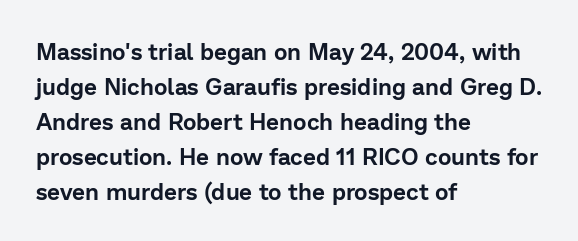
{"italic": "no", "underline": "no", "align": "left", "line_spacing": "normal", "line_spacing_ratio": 1.52, "letter_spacing": "normal", "letter_spacing_em": 0.0, "glyph_px": 23}
